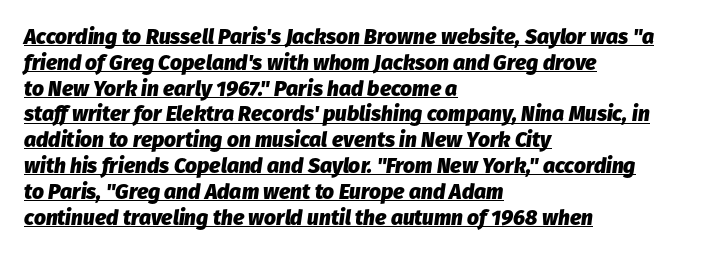
Q: Is the text bold? A: Yes.
Q: Is the text italic (slanted)? A: Yes, it leans right by about 8 degrees.
Q: Is the text underlined? A: Yes.
Q: How is the paragraph aligned? A: Left-aligned.
Q: Is the spacing between letters normal or unusually wide? A: Normal.
